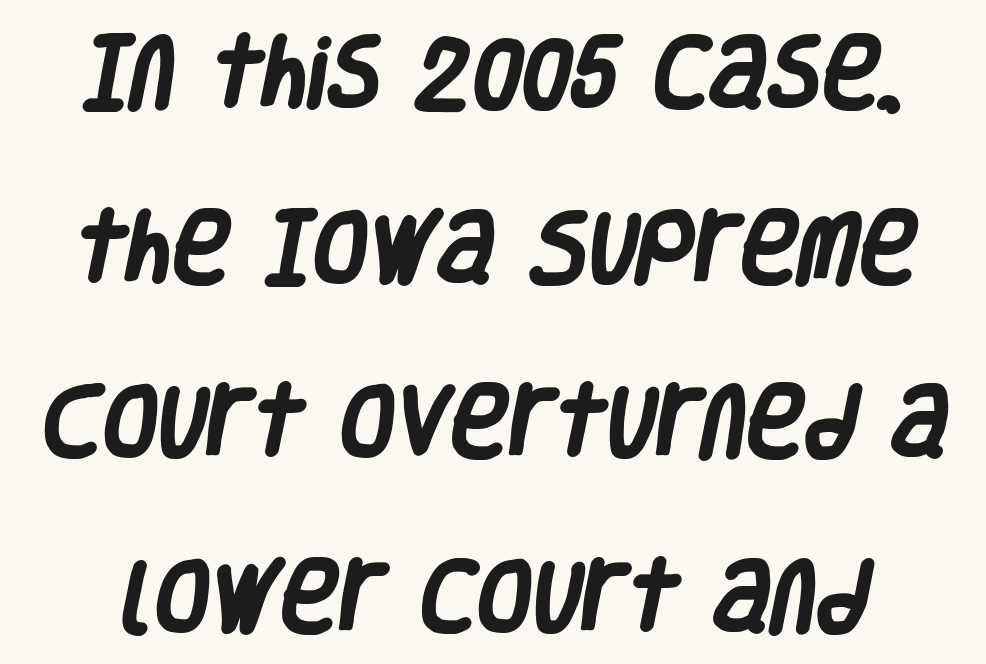
What kind of face is this? One without serifs — a sans. Plain, unruled lines of type. Here the designer chose a conventional face with non-uniform glyph widths. Nobody touched the tracking dial on this one. Leading: increased.
